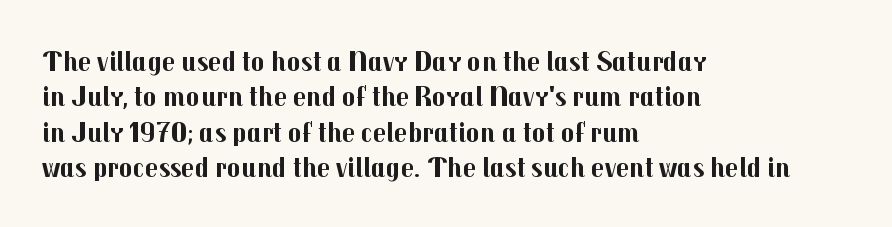
The area under the type is left untouched. These lines stack with their left ends in a neat column. Students, note that the glyphs here touch the page at normal intervals. Here the designer chose a conventional face with non-uniform glyph widths. These lines carry a lot of weight — the face is fully bold.
